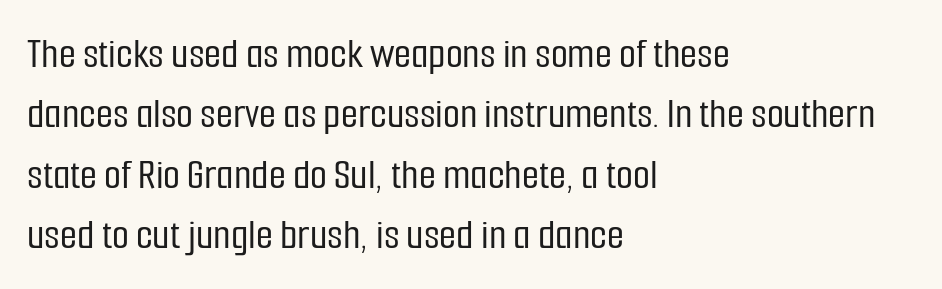
{"serif": "no", "italic": "no", "width": "condensed", "stroke_contrast": "low", "x_height": "medium", "monospaced": "no", "underline": "no", "align": "left", "line_spacing": "normal", "line_spacing_ratio": 1.37, "letter_spacing": "normal", "letter_spacing_em": 0.0, "glyph_px": 44}
